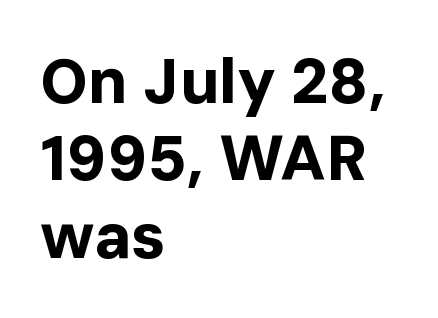
{"serif": "no", "italic": "no", "bold": "yes", "weight": "bold", "width": "normal", "stroke_contrast": "low", "x_height": "medium", "monospaced": "no", "underline": "no", "align": "left", "line_spacing_ratio": 1.23, "letter_spacing": "normal", "letter_spacing_em": 0.0, "glyph_px": 63}
